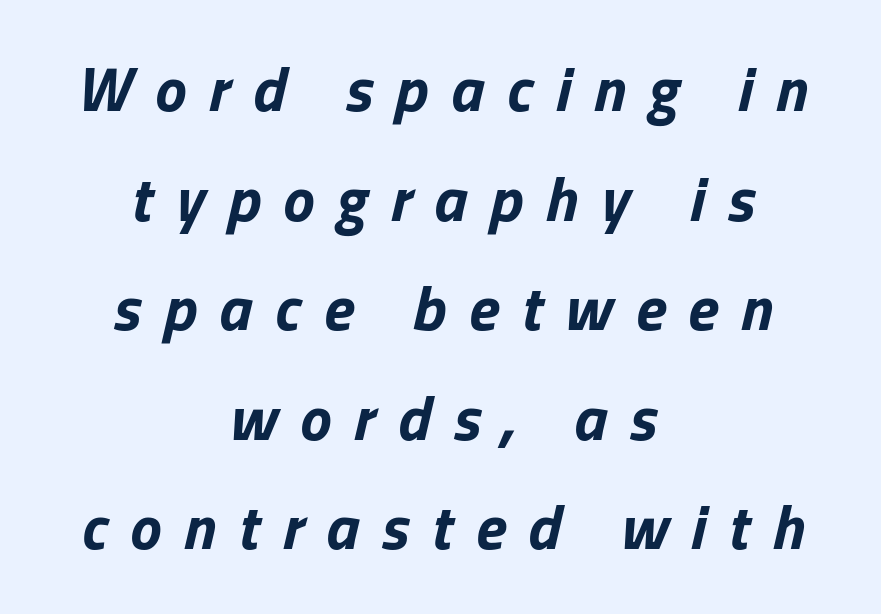
The whitespace from short lines is split evenly between both sides. This rendering features lettering with no underline. These words are printed bold, with thick strokes throughout. The whole block is typeset with a tilt.
